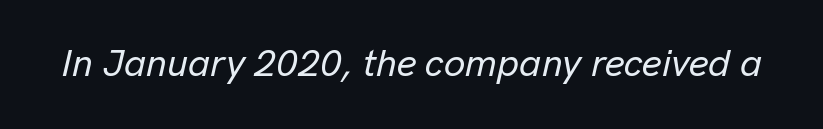
The glyphs look as if they've been sheared to an angle. Each letter keeps its own natural width here, so spacing adapts to shape. This rendering leaves character spacing at its baseline value. Any mark beneath the type? The region is blank.
